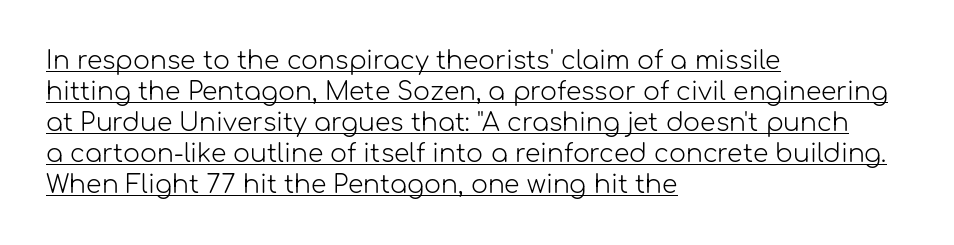
Notice how the stems are strictly vertical — no italics here. Line starts are locked; line ends wander. Each line of the rendering has a horizontal stroke beneath the glyphs. Compared with typical body copy, the letter spacing here is the same.
